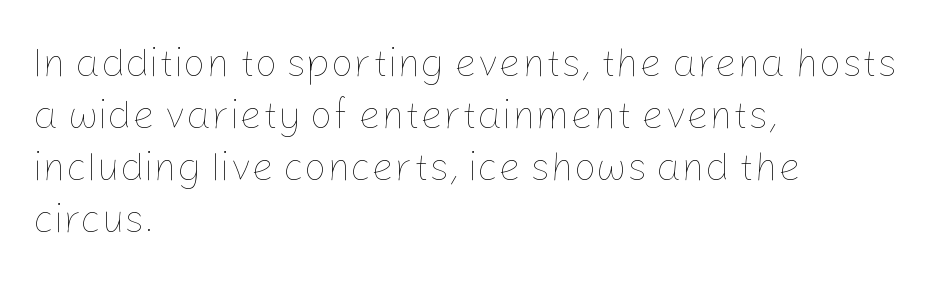
Bold? No — there's no thickening of the strokes. A roman cut, with each character standing at attention. The lines are quadded left. A typesetter would call this proportional, since set widths differ per character. This sample uses plain, unmodified letter spacing.
